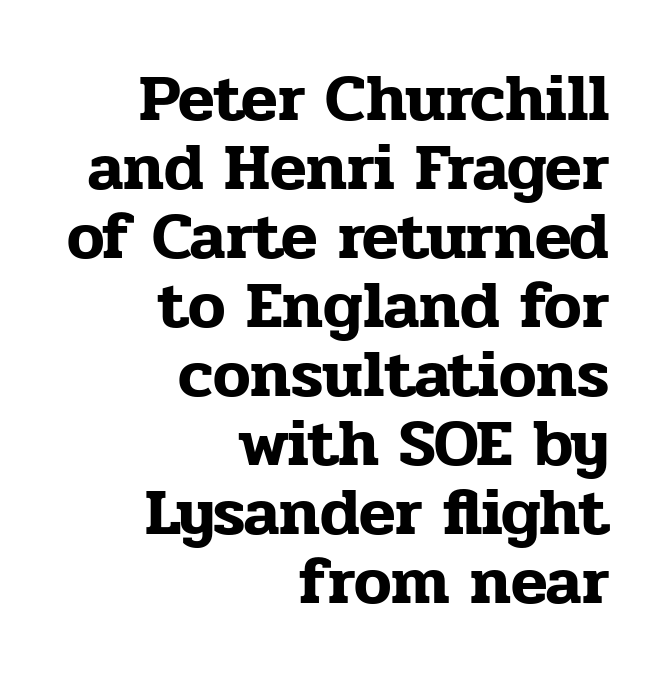
{"serif": "yes", "italic": "no", "width": "normal", "stroke_contrast": "low", "x_height": "medium", "monospaced": "no", "underline": "no", "align": "right", "line_spacing": "tight", "line_spacing_ratio": 1.03, "letter_spacing": "normal", "letter_spacing_em": 0.0, "glyph_px": 67}
